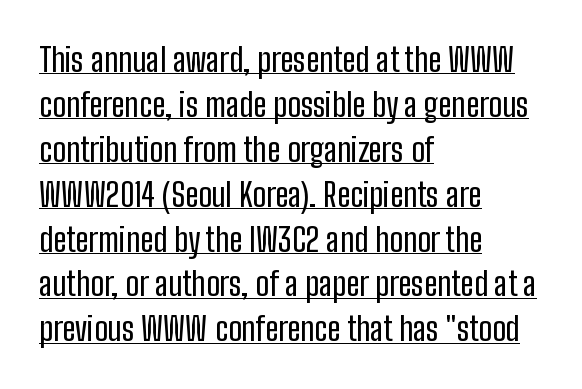
Looks like someone drew a line under every word here. Font category for this specimen: sans-serif. The typography opts for an upright posture over an oblique one. Letter spacing: default. The vertical gap from one line to the next is medium. The face used here is proportionally spaced, like ordinary book or web type.
